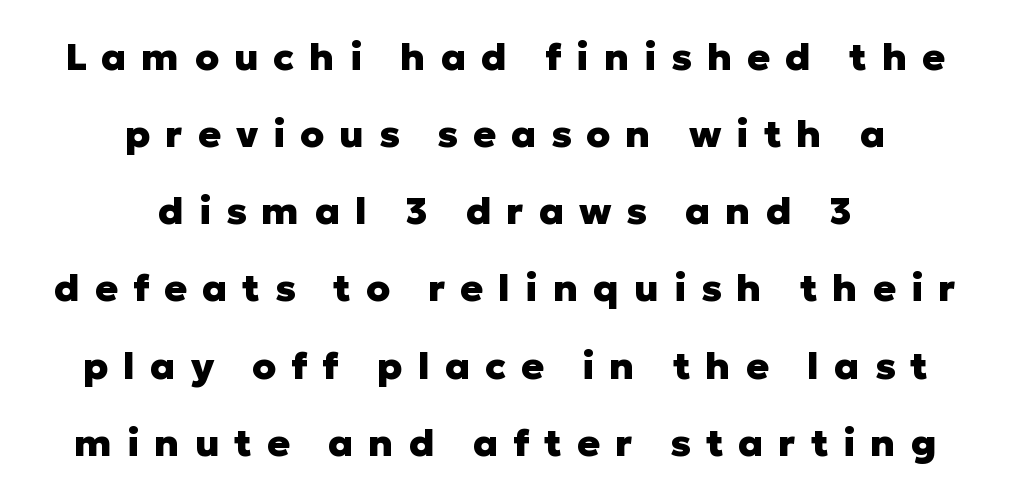
{"serif": "no", "italic": "no", "bold": "yes", "weight": "heavy", "width": "normal", "stroke_contrast": "low", "x_height": "medium", "monospaced": "no", "underline": "no", "align": "center", "line_spacing": "loose", "line_spacing_ratio": 2.03, "letter_spacing": "wide", "letter_spacing_em": 0.39, "glyph_px": 38}
